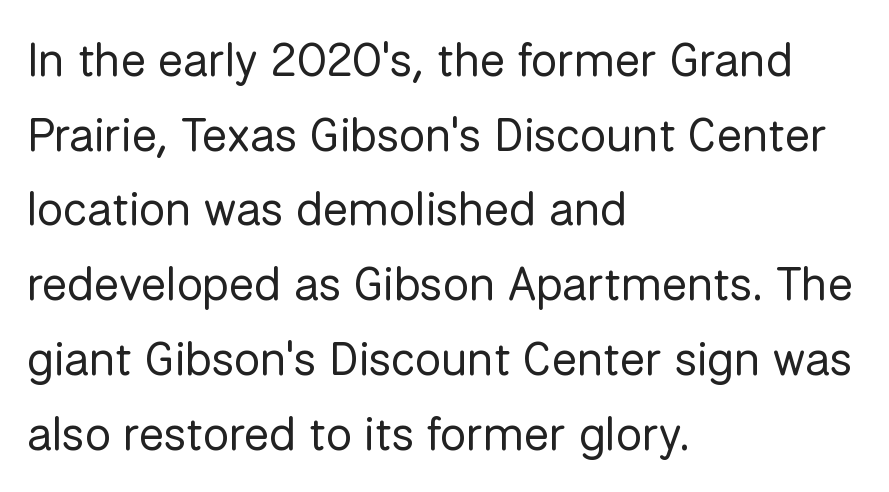
{"serif": "no", "italic": "no", "bold": "no", "weight": "regular", "width": "normal", "stroke_contrast": "low", "x_height": "medium", "monospaced": "no", "underline": "no", "align": "left", "line_spacing": "normal", "line_spacing_ratio": 1.59, "letter_spacing": "normal", "letter_spacing_em": 0.0, "glyph_px": 47}
